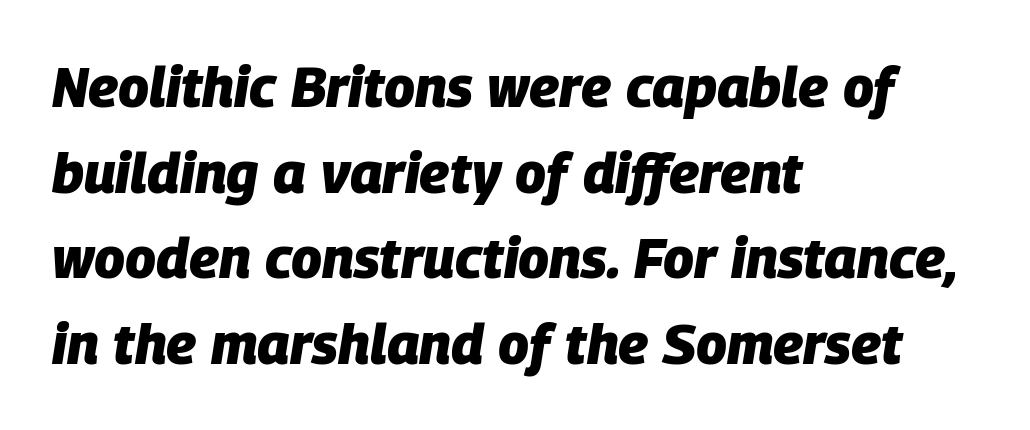
{"italic": "yes", "lean": "right", "slant_degrees": 9, "bold": "yes", "weight": "heavy", "width": "normal", "stroke_contrast": "low", "x_height": "large", "monospaced": "no", "underline": "no", "align": "left", "line_spacing": "normal", "line_spacing_ratio": 1.53, "letter_spacing": "normal", "letter_spacing_em": 0.0, "glyph_px": 56}
